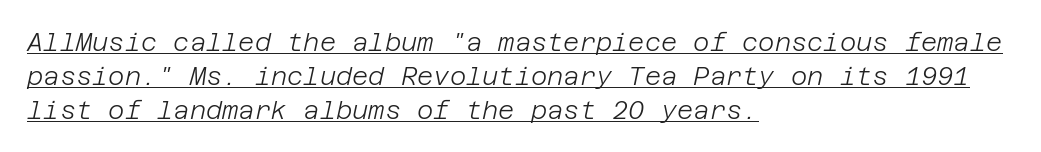
The image shows 25 px text type, italic (leaning right); set left-aligned, normal line spacing (1.36x), normal letter spacing, underlined.
